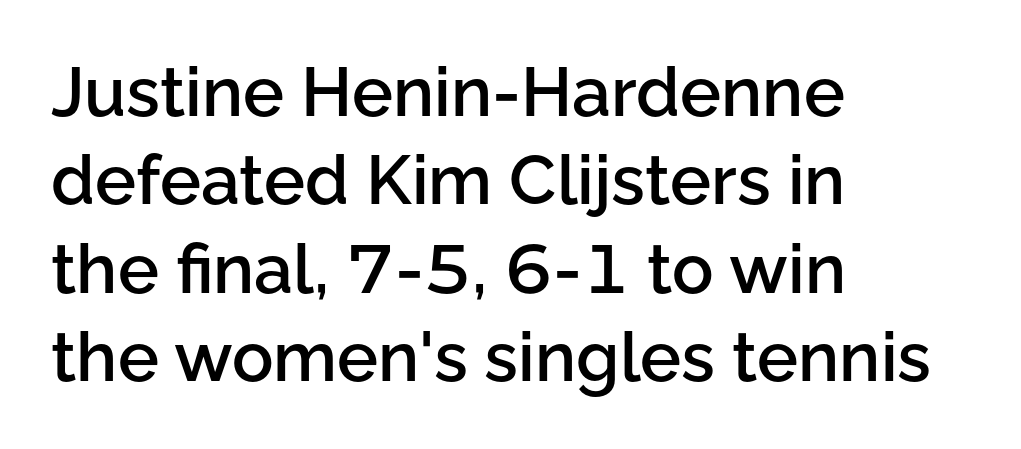
The typeface chosen for these lines omits serifs. Short and long lines alike share a common starting point at left. Nope, not italic — everything's standing straight. Each letter keeps its own natural width here, so spacing adapts to shape. The area under the type is left untouched. Semibold letterforms, between regular and bold.
